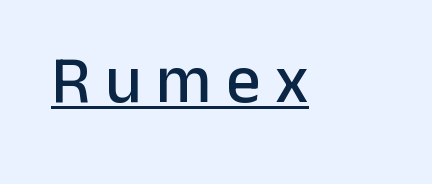
Q: Is the text italic (slanted)? A: No, it is upright.
Q: Is the typeface a serif or a sans-serif typeface? A: Sans-serif.
Q: Is the text underlined? A: Yes.
Q: Is the spacing between letters normal or unusually wide? A: Unusually wide.
Q: Width (condensed, normal, or wide)? A: Normal.
Q: Stroke contrast? A: Low.
Q: x-height? A: Medium.
Q: Monospaced? A: No.
